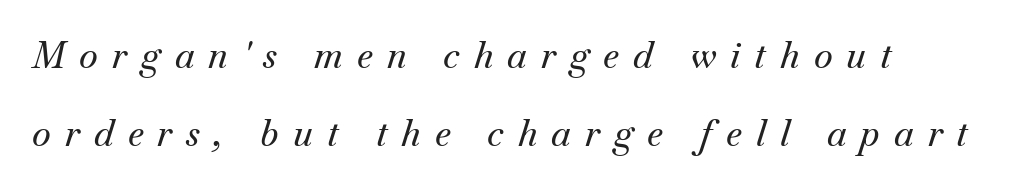
The image shows 36 px serif type, italic (leaning right); set loose line spacing (2.17x), unusually wide letter spacing (+0.39 em), not underlined; medium stroke contrast and a small x-height.
